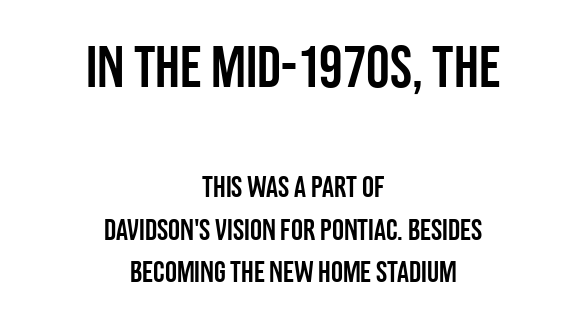
Q: Is the text italic (slanted)? A: No, it is upright.
Q: Is the typeface a serif or a sans-serif typeface? A: Sans-serif.
Q: Is the text underlined? A: No.
Q: How is the paragraph aligned? A: Centered.
Q: Is the spacing between letters normal or unusually wide? A: Normal.
Q: Is the spacing between lines tight, normal or loose? A: Normal.
Q: Which block of text is set in a larger size, the first (top) or the second (bottom)? A: The first (top) one.
Q: Width (condensed, normal, or wide)? A: Condensed.
Q: Stroke contrast? A: Low.
Q: x-height? A: Large.
Q: Monospaced? A: No.
